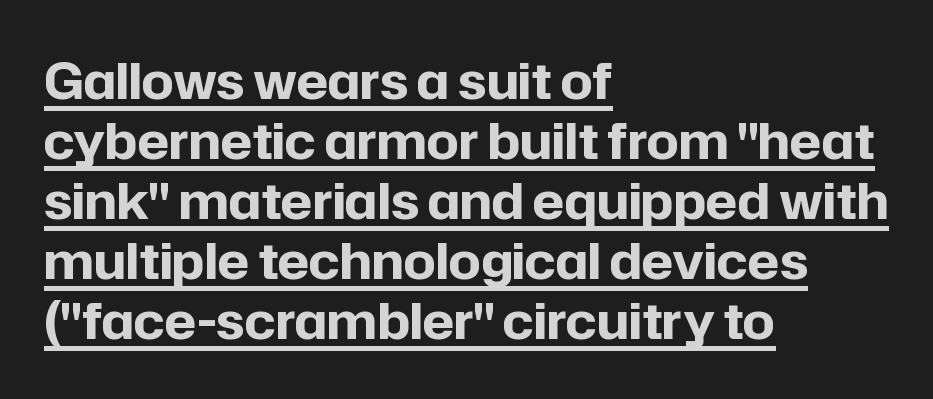
The image shows 50 px bold sans-serif type, upright; set left-aligned, line spacing 1.2x, normal letter spacing, underlined; low stroke contrast and a medium x-height.
